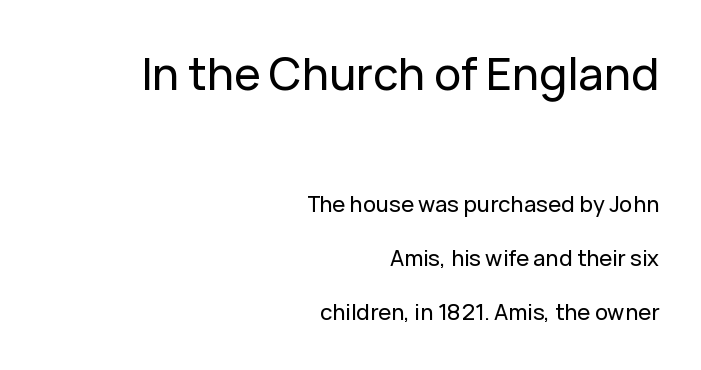
A clean baseline with only descenders dipping below it. The rag falls on the left side of this text block. This sample uses an upright cut, with every glyph sitting square on the baseline. Regarding serifs, this sample does without them. Short note: letters normally spaced.
